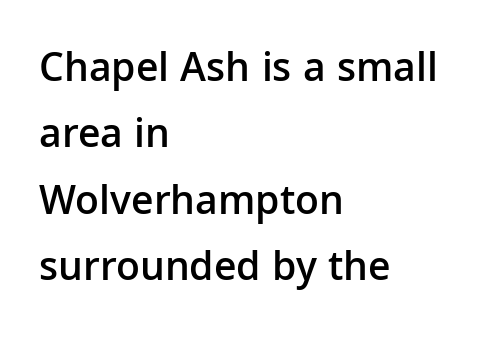
Q: Is the text bold? A: Semi-bold.
Q: Is the text italic (slanted)? A: No, it is upright.
Q: Is the typeface a serif or a sans-serif typeface? A: Sans-serif.
Q: Is the text underlined? A: No.
Q: How is the paragraph aligned? A: Left-aligned.
Q: Is the spacing between letters normal or unusually wide? A: Normal.
Q: Is the spacing between lines tight, normal or loose? A: Normal.
Q: Width (condensed, normal, or wide)? A: Normal.
Q: Stroke contrast? A: Low.
Q: x-height? A: Medium.
Q: Monospaced? A: No.
